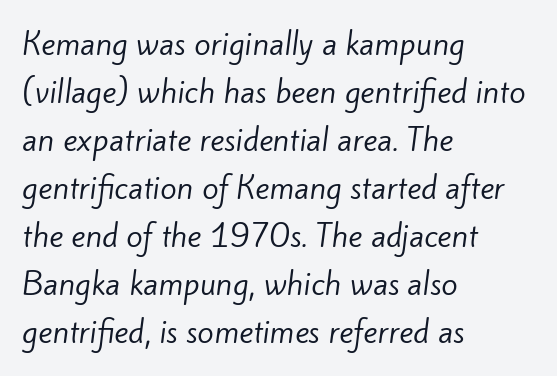
The image shows 30 px regular-weight sans-serif type; set left-aligned, normal line spacing (1.6x), normal letter spacing, not underlined; low stroke contrast and a small x-height.
